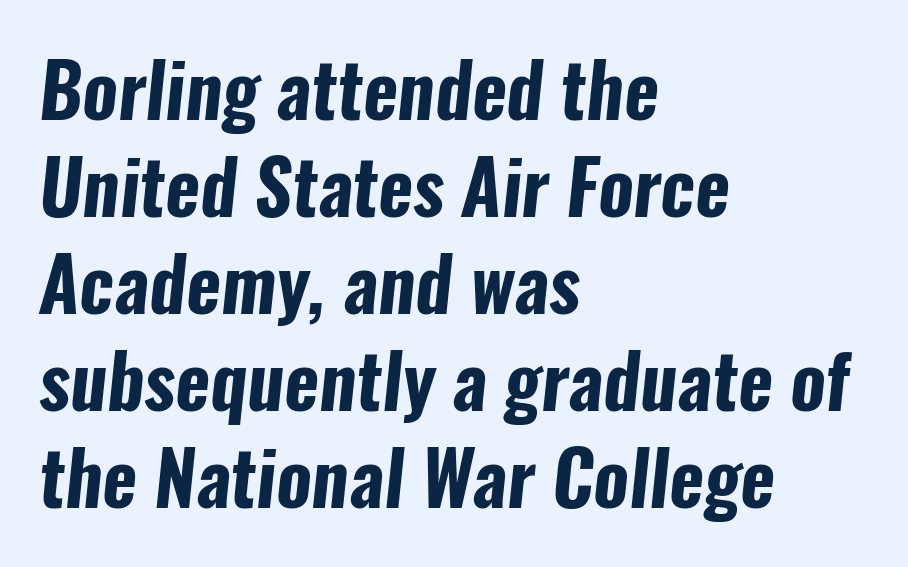
The image shows 74 px bold, condensed sans-serif type; set left-aligned, normal line spacing (1.31x), normal letter spacing, not underlined; low stroke contrast and a medium x-height.
